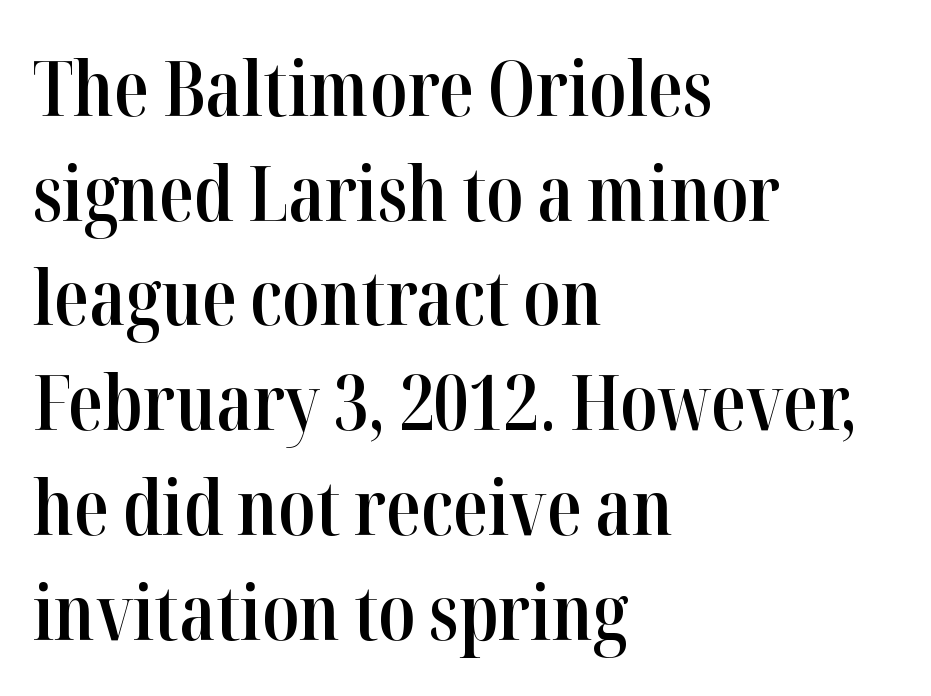
The rendering shows small feet on the letterforms — a serif design. The string is rendered with underlining switched off. The rendering uses natural spacing where letterforms have individual widths. A roman cut, with each character standing at attention. Is the block centered? No — it sits flush against the left margin.
